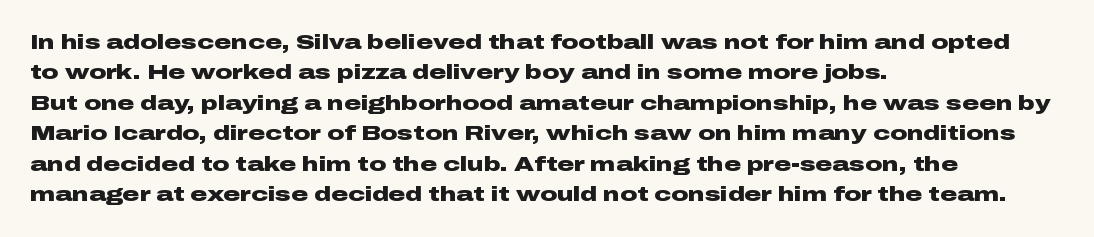
Notice how the stems are strictly vertical — no italics here. These words are printed bold, with thick strokes throughout. Leading: standard. You could call the tracking neutral — neither tight nor loose. The rendering anchors every line to the left-hand side. The words here are not underlined.
